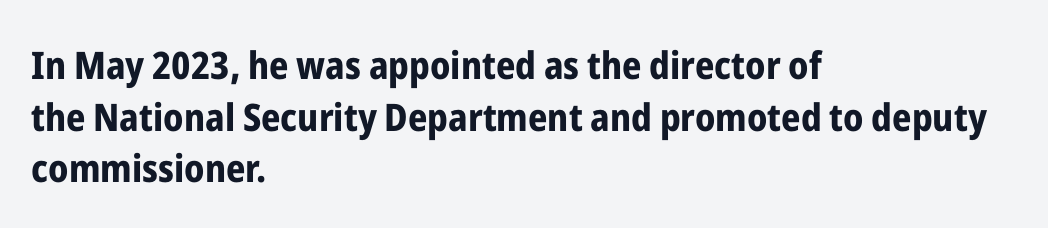
The image shows 38 px bold, condensed sans-serif type, upright; set left-aligned, normal line spacing (1.36x), normal letter spacing, not underlined; low stroke contrast and a medium x-height.
